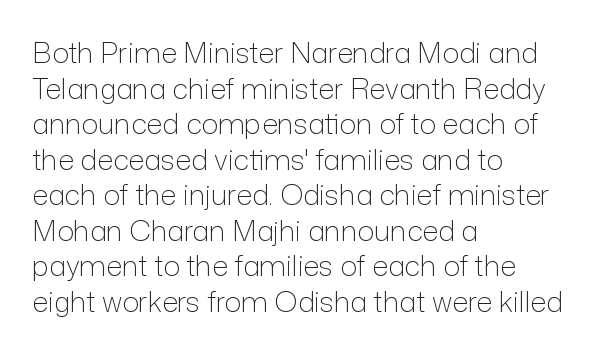
{"serif": "no", "italic": "no", "bold": "no", "weight": "light", "width": "normal", "stroke_contrast": "low", "x_height": "medium", "monospaced": "no", "underline": "no", "align": "left", "line_spacing": "normal", "line_spacing_ratio": 1.27, "letter_spacing": "normal", "letter_spacing_em": 0.0, "glyph_px": 28}
